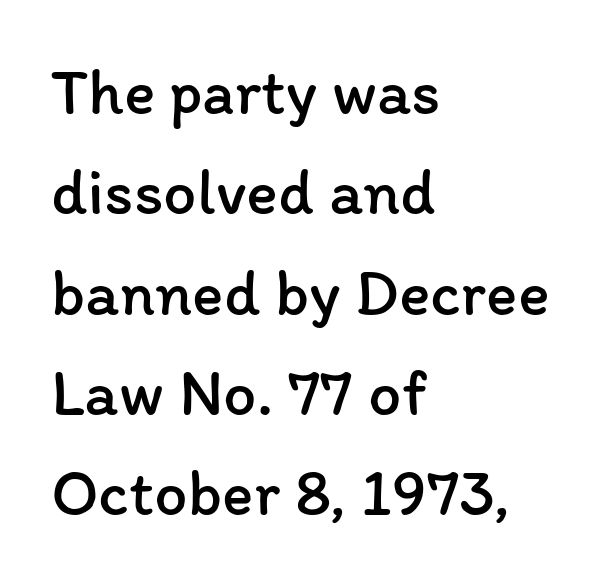
{"italic": "no", "bold": "no", "weight": "regular", "width": "normal", "stroke_contrast": "low", "x_height": "medium", "monospaced": "no", "underline": "no", "align": "left", "line_spacing": "normal", "line_spacing_ratio": 1.52, "letter_spacing": "normal", "letter_spacing_em": 0.0, "glyph_px": 66}
